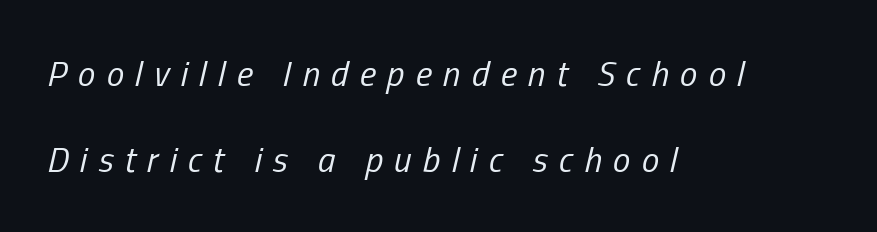
Letters rest on an invisible, unmarked baseline. These lines stand farther apart than default settings would place them. The face used here is proportionally spaced, like ordinary book or web type. Is the letter spacing exaggerated? Yes — the characters are pushed far apart. Emphasis-style slanted type is in use. These lines are set flush left with a ragged right edge.
